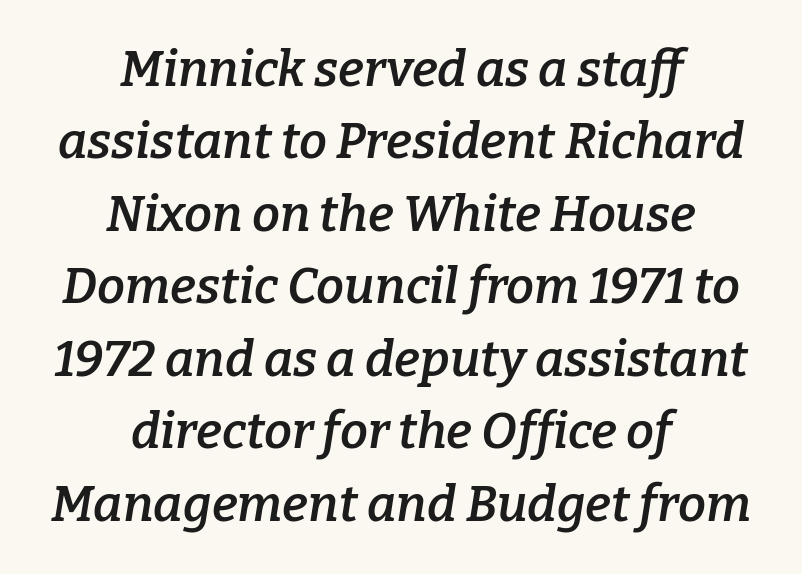
{"serif": "yes", "italic": "yes", "lean": "right", "slant_degrees": 9, "bold": "semi", "weight": "semibold", "width": "normal", "stroke_contrast": "low", "x_height": "medium", "monospaced": "no", "underline": "no", "align": "center", "line_spacing": "normal", "line_spacing_ratio": 1.45, "letter_spacing": "normal", "letter_spacing_em": 0.0, "glyph_px": 50}
